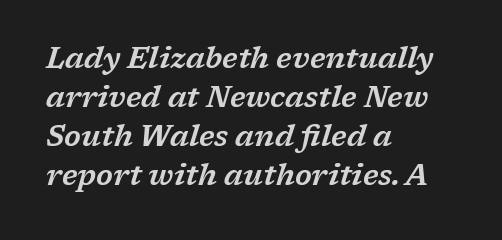
This sample has the flowing, uneven cadence of proportional lettering. This is oblique type, the kind used for emphasis or titles. Horizontally, the lines are justified to the leading edge only. The leading is moderate, giving the passage an even texture. Is this a sans? No — the strokes have serifs.
